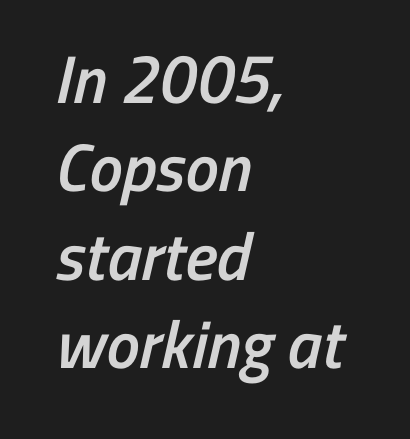
Q: Is the text bold? A: Semi-bold.
Q: Is the typeface a serif or a sans-serif typeface? A: Sans-serif.
Q: Is the text underlined? A: No.
Q: How is the paragraph aligned? A: Left-aligned.
Q: Is the spacing between letters normal or unusually wide? A: Normal.
Q: Is the spacing between lines tight, normal or loose? A: Normal.
Q: Width (condensed, normal, or wide)? A: Condensed.
Q: Stroke contrast? A: Low.
Q: x-height? A: Medium.
Q: Monospaced? A: No.
